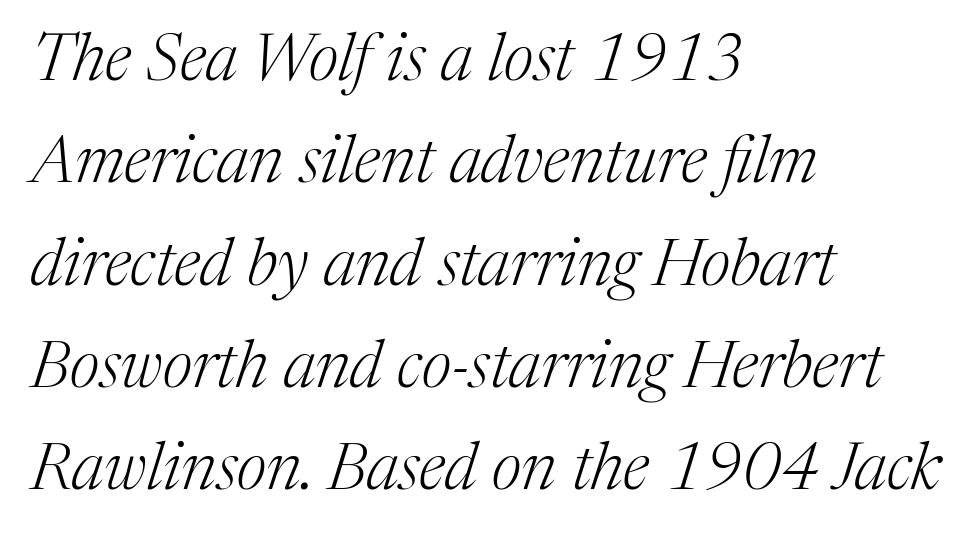
Teacher's note: observe the even left margin — that is flush-left alignment. The leading is moderate, giving the passage an even texture. A light-to-regular cut is what we see here. This rendering employs a face with finishing strokes, i.e., a serif. Does the lettering tilt? It does — this is italic.
